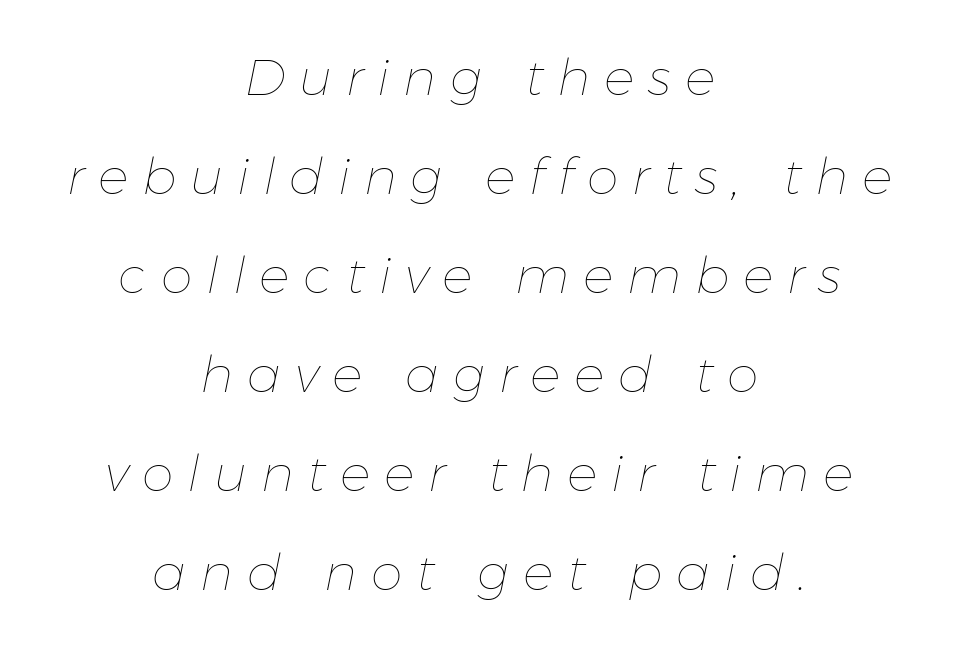
The image shows 51 px thin type, italic (leaning right); set centered, loose line spacing (1.94x), unusually wide letter spacing (+0.27 em), not underlined; low stroke contrast and a medium x-height.
